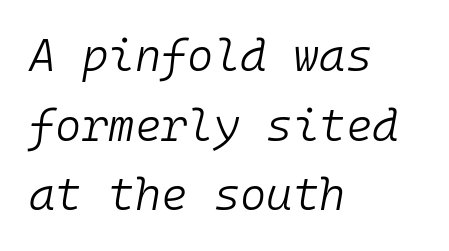
The image shows 45 px light type, italic (leaning right), monospaced; set left-aligned, normal line spacing (1.55x), normal letter spacing, not underlined; low stroke contrast and a medium x-height.
